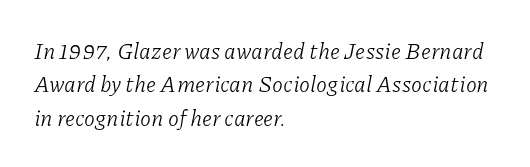
Only glyphs here, with clear space below each row. These lines keep a tight, regular rhythm from letter to letter. Rows of type keep a routine distance in the vertical direction. Summary of weight: not heavy and not bold.
